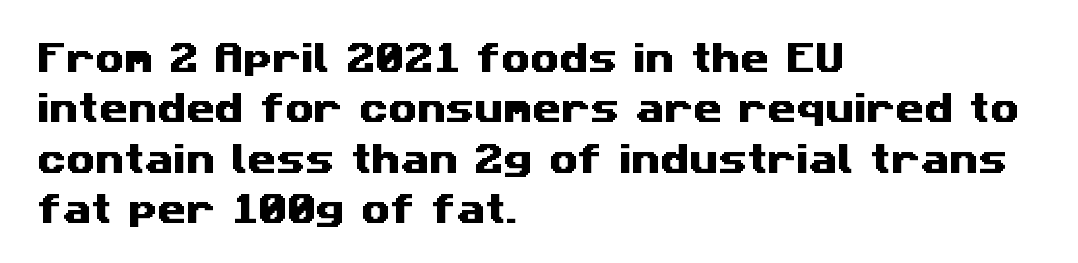
{"serif": "no", "width": "wide", "stroke_contrast": "medium", "x_height": "medium", "monospaced": "no", "underline": "no", "align": "left", "line_spacing": "normal", "line_spacing_ratio": 1.53, "letter_spacing": "normal", "letter_spacing_em": 0.0, "glyph_px": 33}
